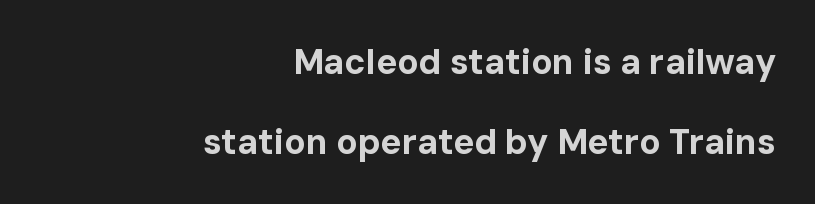
The image shows 35 px bold sans-serif type, upright; set right-aligned, loose line spacing (2.28x), normal letter spacing, not underlined; low stroke contrast and a medium x-height.
